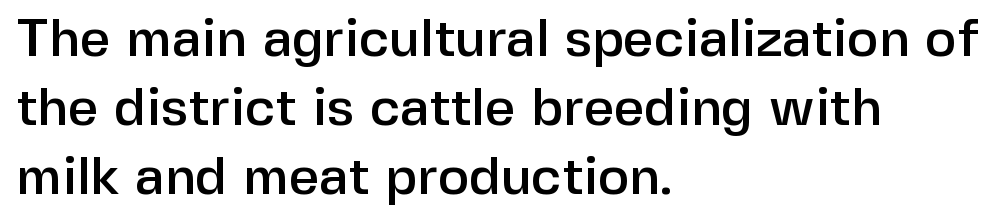
Does the lettering tilt? It doesn't — this is upright. The passage is arranged the way most books set body copy — flush left. Between one letter and the next there's only the usual sliver of space. Does the type have serifs? No, each stem ends abruptly.
